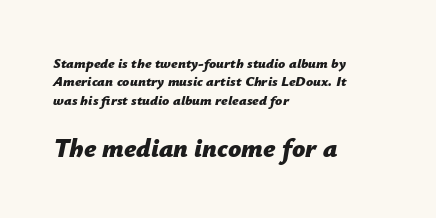
The image shows 26 px bold type, italic (leaning right); set left-aligned, normal line spacing (1.31x), normal letter spacing, not underlined; the second (bottom) block is 1.86x larger.
